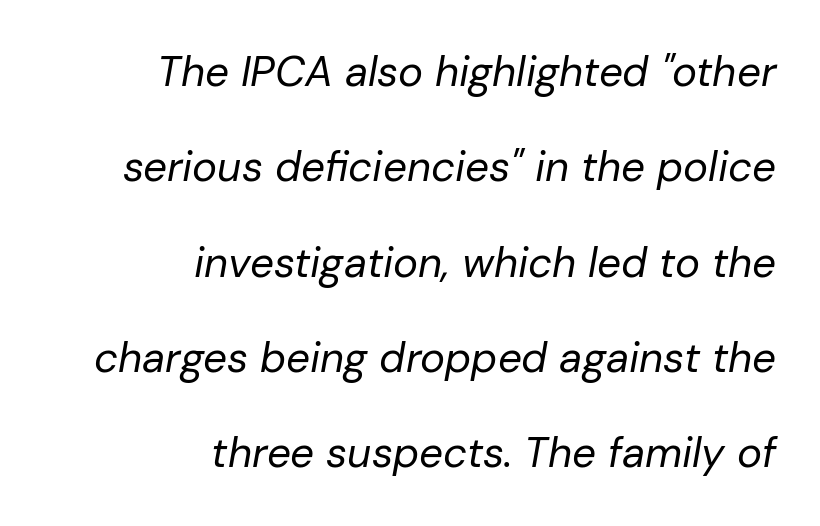
The designer dialed line spacing up above the default. Each stroke keeps to a modest, everyday thickness or less. These lines stack with their right ends in a neat column. Spacing verdict: proportional, widths tailored to each character. Descenders hang freely into open space.
